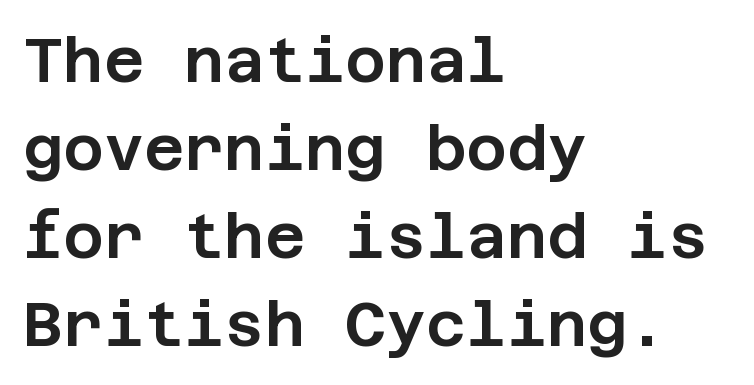
The image shows 62 px sans-serif type, upright; set left-aligned, normal line spacing (1.42x), normal letter spacing, not underlined; low stroke contrast and a large x-height.
